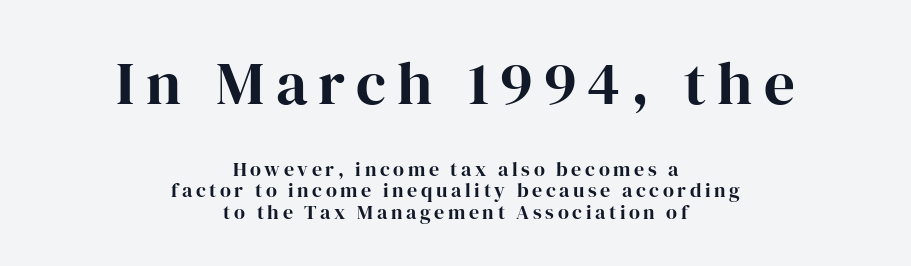
Q: Is the text italic (slanted)? A: No, it is upright.
Q: Is the typeface a serif or a sans-serif typeface? A: Serif.
Q: Is the text underlined? A: No.
Q: How is the paragraph aligned? A: Centered.
Q: Is the spacing between lines tight, normal or loose? A: Tight.
Q: Which block of text is set in a larger size, the first (top) or the second (bottom)? A: The first (top) one.
Q: Width (condensed, normal, or wide)? A: Normal.
Q: Stroke contrast? A: High.
Q: x-height? A: Medium.
Q: Monospaced? A: No.
